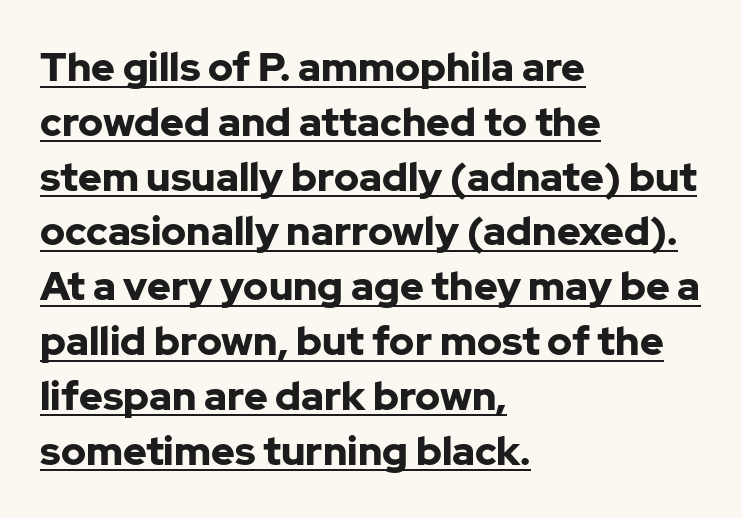
The image shows 40 px bold sans-serif type, upright; set left-aligned, normal line spacing (1.37x), normal letter spacing, underlined; low stroke contrast and a medium x-height.
